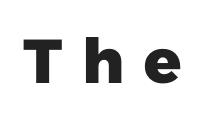
Spacing verdict: proportional, widths tailored to each character. The space directly below the letters is spotless. Strong, thick strokes mark this as bold type. Is the letter spacing exaggerated? Yes — the characters are pushed far apart. This is sans-serif lettering, the kind often seen on screens and signage.
